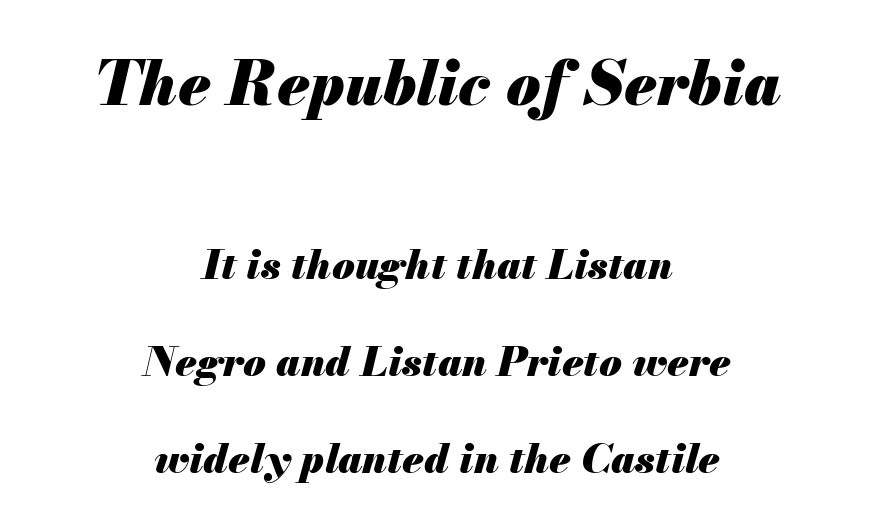
This block would shrink considerably if given ordinary leading; it's expanded now. Alignment: centered. No word sits above an underline. A dark, heavy texture on the line: the type is bold.
